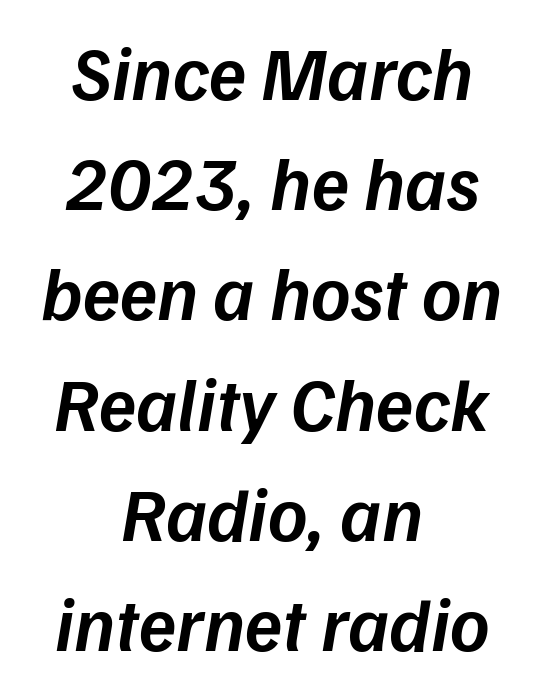
{"italic": "yes", "lean": "right", "slant_degrees": 9, "bold": "semi", "weight": "semibold", "width": "normal", "stroke_contrast": "low", "x_height": "medium", "monospaced": "no", "underline": "no", "align": "center", "line_spacing": "normal", "line_spacing_ratio": 1.45, "letter_spacing": "normal", "letter_spacing_em": 0.0, "glyph_px": 76}
